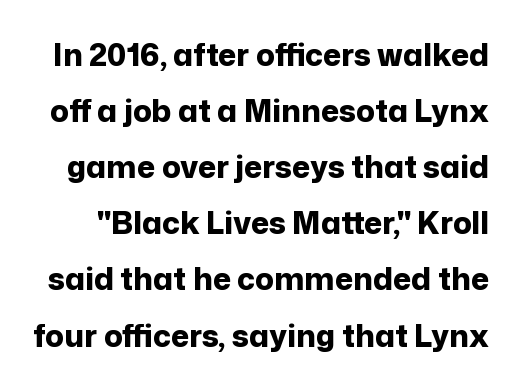
Q: Is the text bold? A: Yes.
Q: Is the text italic (slanted)? A: No, it is upright.
Q: Is the typeface a serif or a sans-serif typeface? A: Sans-serif.
Q: Is the text underlined? A: No.
Q: Is the spacing between letters normal or unusually wide? A: Normal.
Q: Width (condensed, normal, or wide)? A: Normal.
Q: Stroke contrast? A: Low.
Q: x-height? A: Medium.
Q: Monospaced? A: No.
